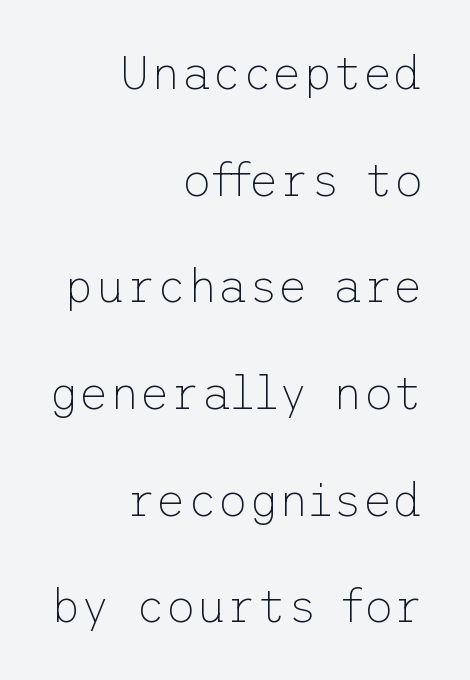
In CSS terms this would be text-align: right. Unlike a traditional serif, this face leaves its strokes unadorned. It's the straight-up-and-down kind of type. Standard letterfit; no display-style spreading of the glyphs.
